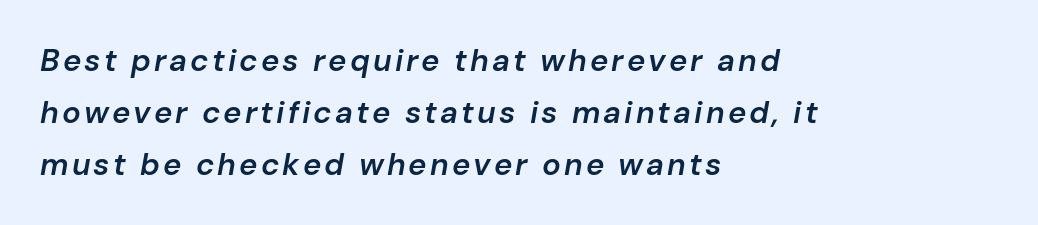
{"italic": "yes", "lean": "right", "slant_degrees": 10, "bold": "semi", "weight": "semibold", "width": "normal", "stroke_contrast": "low", "x_height": "medium", "monospaced": "no", "underline": "no", "align": "left", "line_spacing": "normal", "line_spacing_ratio": 1.67, "glyph_px": 31}
